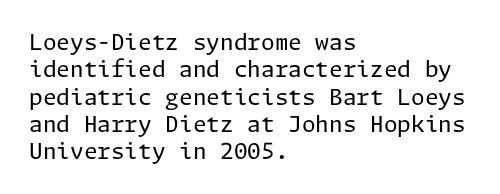
The image shows 22 px text type, upright; set left-aligned, line spacing 1.24x, normal letter spacing, not underlined.
